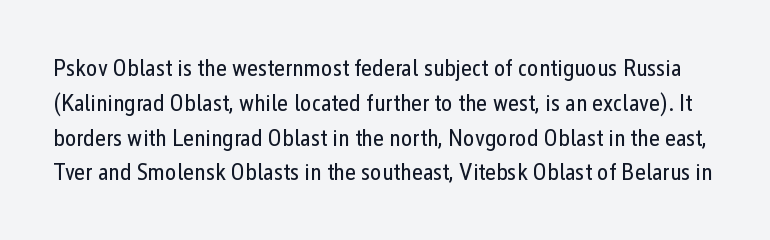
Every character sits straight up, as roman type does. The passage shown is not underscored anywhere. Reading down the column, the eye jumps a familiar distance to each next line. The face looks like a standard text weight, possibly lighter. Glyph-to-glyph distance matches everyday printed text.
